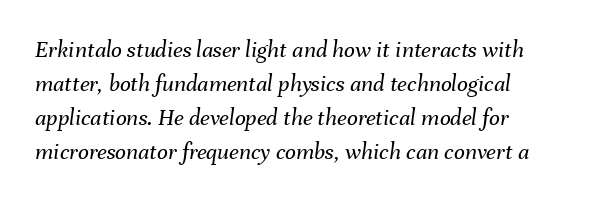
{"italic": "yes", "lean": "right", "slant_degrees": 8, "bold": "no", "underline": "no", "align": "left", "line_spacing": "normal", "line_spacing_ratio": 1.42, "letter_spacing": "normal", "letter_spacing_em": 0.0, "glyph_px": 24}
